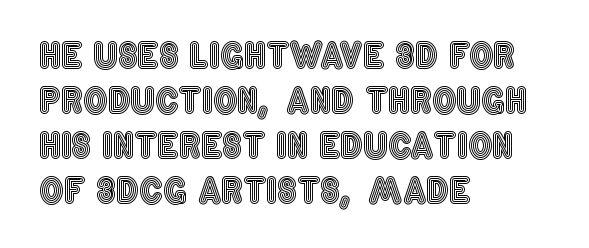
The image shows 34 px condensed type, upright; set left-aligned, normal line spacing (1.32x), normal letter spacing, not underlined; a large x-height.
